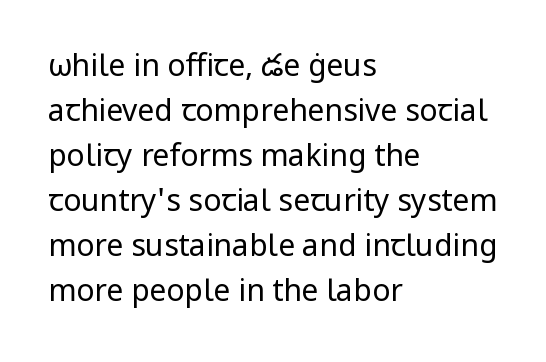
Is this a heavy cut? Hardly; it is regular or lighter. This is sans-serif lettering, the kind often seen on screens and signage. The rows are spaced the way most documents space them. Characters follow at the spacing the type designer built in.
